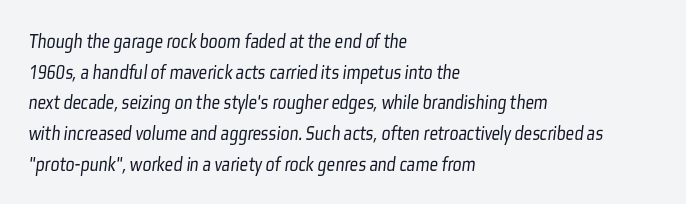
Is this a heavy cut? Hardly; it is regular or lighter. Type without underlining. Evenly set lines give the paragraph a standard silhouette. In CSS terms this would be text-align: left.
